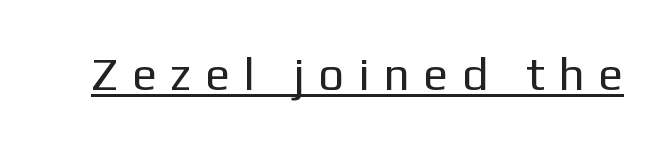
The image shows 46 px regular-weight sans-serif type, upright; set unusually wide letter spacing (+0.3 em), underlined; low stroke contrast and a medium x-height.
